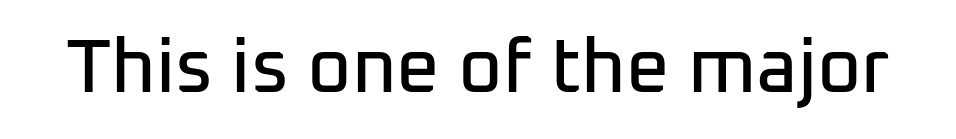
Q: Is the text italic (slanted)? A: No, it is upright.
Q: Is the typeface a serif or a sans-serif typeface? A: Sans-serif.
Q: Is the text underlined? A: No.
Q: Is the spacing between letters normal or unusually wide? A: Normal.
Q: Width (condensed, normal, or wide)? A: Normal.
Q: Stroke contrast? A: Low.
Q: x-height? A: Medium.
Q: Monospaced? A: No.
